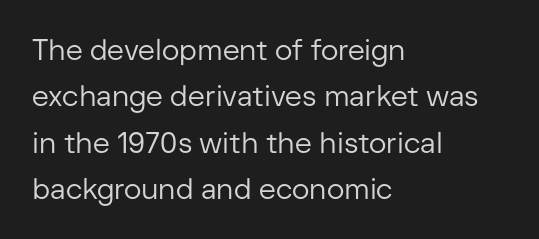
Q: Is the text bold? A: No.
Q: Is the text italic (slanted)? A: No, it is upright.
Q: Is the typeface a serif or a sans-serif typeface? A: Sans-serif.
Q: Is the text underlined? A: No.
Q: How is the paragraph aligned? A: Left-aligned.
Q: Is the spacing between letters normal or unusually wide? A: Normal.
Q: Is the spacing between lines tight, normal or loose? A: Normal.
Q: Width (condensed, normal, or wide)? A: Normal.
Q: Stroke contrast? A: Low.
Q: x-height? A: Medium.
Q: Monospaced? A: No.
